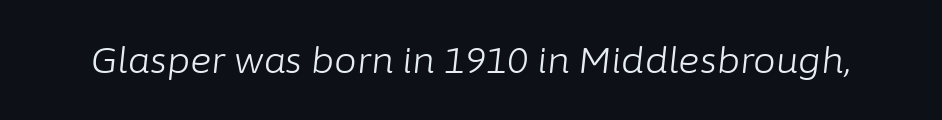
Q: Is the text bold? A: No.
Q: Is the text italic (slanted)? A: Yes, it leans right by about 6 degrees.
Q: Is the text underlined? A: No.
Q: Is the spacing between letters normal or unusually wide? A: Normal.
Q: Width (condensed, normal, or wide)? A: Normal.
Q: Stroke contrast? A: Low.
Q: x-height? A: Medium.
Q: Monospaced? A: No.
